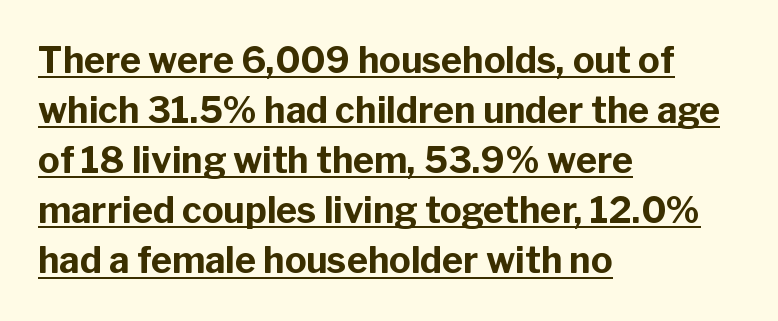
The image shows 36 px bold sans-serif type, upright; set left-aligned, normal line spacing (1.39x), normal letter spacing, underlined; low stroke contrast and a medium x-height.
